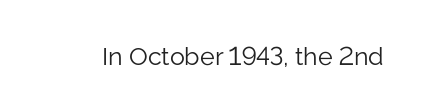
The image shows 25 px text type, upright; set normal letter spacing, not underlined.
